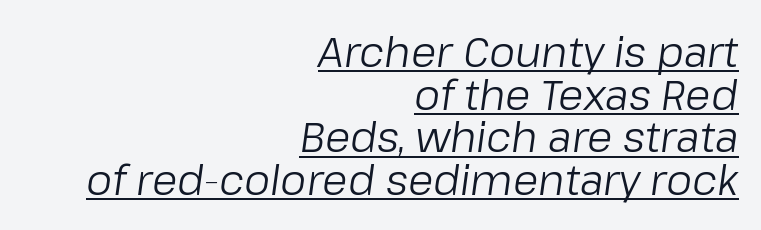
{"italic": "yes", "lean": "right", "slant_degrees": 8, "bold": "no", "weight": "regular", "width": "normal", "stroke_contrast": "low", "x_height": "medium", "monospaced": "no", "underline": "yes", "align": "right", "line_spacing": "tight", "line_spacing_ratio": 1.04, "letter_spacing": "normal", "letter_spacing_em": 0.0, "glyph_px": 41}
